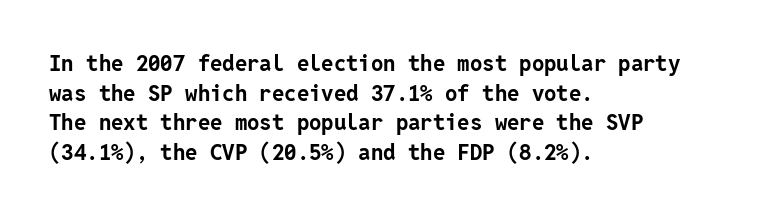
Caption: standard tracking, unaltered. Bold? Absolutely — the strokes are thick and heavy. Where is the straight margin? On the left. The line-height multiplier appears to be the usual default. Underlining? Definitely not there. Upright lettering throughout.
